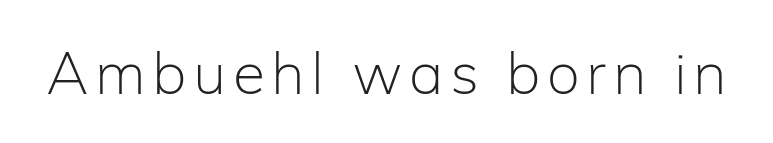
{"serif": "no", "italic": "no", "bold": "no", "weight": "light", "width": "normal", "stroke_contrast": "low", "x_height": "medium", "monospaced": "no", "underline": "no", "glyph_px": 59}
